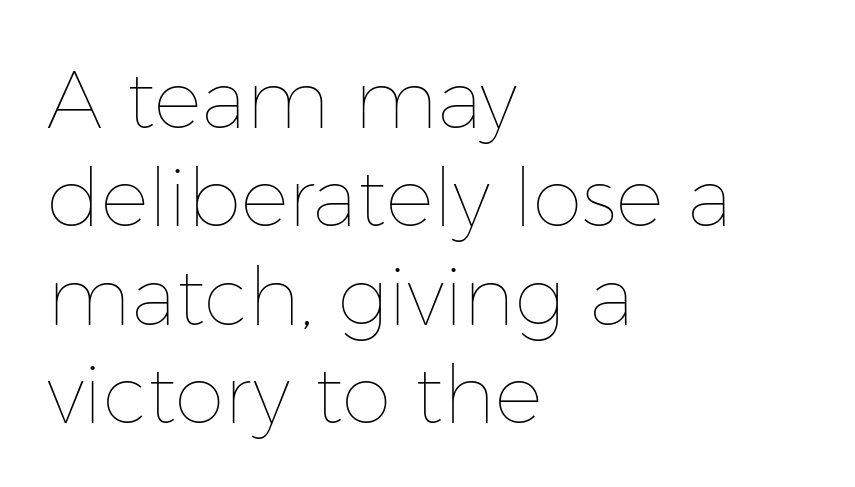
Q: Is the text bold? A: No.
Q: Is the text italic (slanted)? A: No, it is upright.
Q: Is the text underlined? A: No.
Q: How is the paragraph aligned? A: Left-aligned.
Q: Is the spacing between letters normal or unusually wide? A: Normal.
Q: Width (condensed, normal, or wide)? A: Normal.
Q: Stroke contrast? A: Low.
Q: x-height? A: Medium.
Q: Monospaced? A: No.
